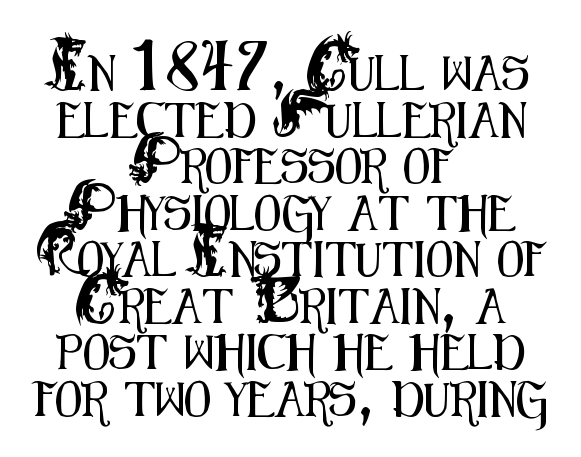
Layout note: lines centered. The rendering keeps characters at their native spacing. The passage shown stacks its lines at a standard gap. Posture: upright roman. Type style note: lacks serifs.
